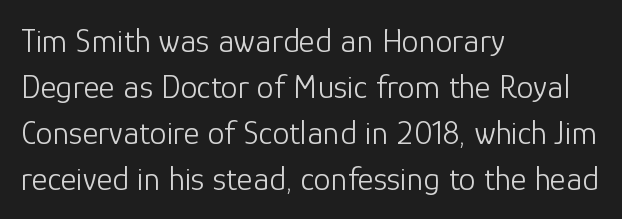
Q: Is the text bold? A: No.
Q: Is the text italic (slanted)? A: No, it is upright.
Q: Is the typeface a serif or a sans-serif typeface? A: Sans-serif.
Q: Is the text underlined? A: No.
Q: How is the paragraph aligned? A: Left-aligned.
Q: Is the spacing between letters normal or unusually wide? A: Normal.
Q: Is the spacing between lines tight, normal or loose? A: Normal.
Q: Width (condensed, normal, or wide)? A: Normal.
Q: Stroke contrast? A: Low.
Q: x-height? A: Medium.
Q: Monospaced? A: No.
